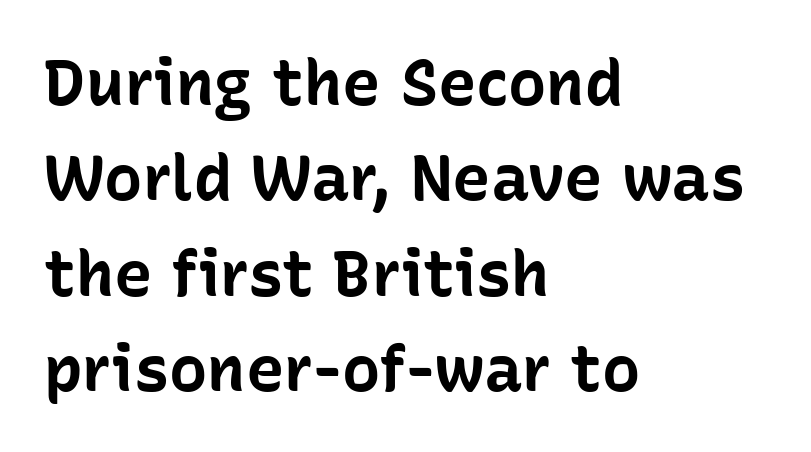
Its strokes are broad and dark, the hallmark of bold type. Look at the bottom of the vertical strokes: they stop flat, with no serifs. The passage shown has conventional tracking throughout. Character widths vary here, with narrow letters taking less room than wide ones. Descender tails drop into unmarked territory. No italicization has been applied; the sample stays upright.
